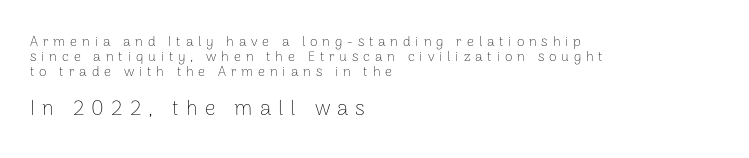
Q: Is the text bold? A: No.
Q: Is the text italic (slanted)? A: No, it is upright.
Q: Is the text underlined? A: No.
Q: How is the paragraph aligned? A: Left-aligned.
Q: Is the spacing between letters normal or unusually wide? A: Unusually wide.
Q: Is the spacing between lines tight, normal or loose? A: Tight.
Q: Which block of text is set in a larger size, the first (top) or the second (bottom)? A: The second (bottom) one.
